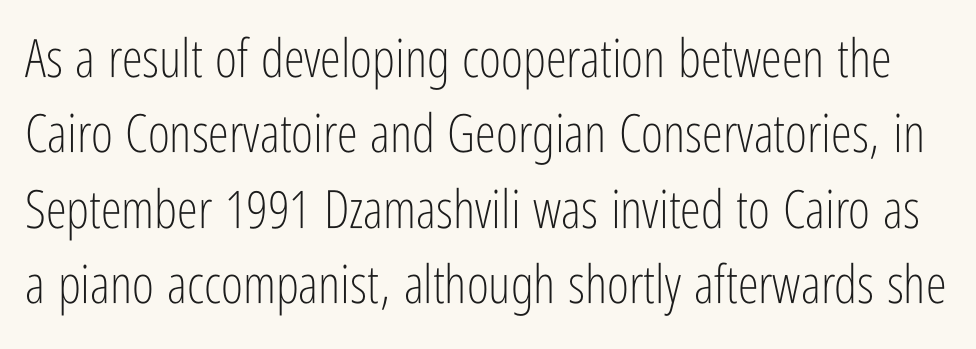
Students, note that the glyphs here touch the page at normal intervals. The baseline area is clear. No italicization has been applied; the sample stays upright. You could not count columns in this text — the font is proportionally spaced. Check where the strokes stop: nothing finishes them off — pure sans.
